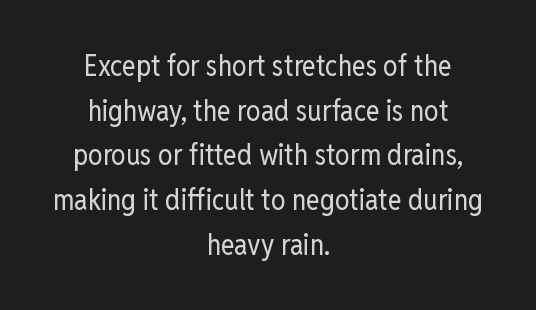
Q: Is the text bold? A: No.
Q: Is the text italic (slanted)? A: No, it is upright.
Q: Is the typeface a serif or a sans-serif typeface? A: Sans-serif.
Q: Is the text underlined? A: No.
Q: How is the paragraph aligned? A: Centered.
Q: Is the spacing between letters normal or unusually wide? A: Normal.
Q: Is the spacing between lines tight, normal or loose? A: Normal.
Q: Width (condensed, normal, or wide)? A: Condensed.
Q: Stroke contrast? A: Low.
Q: x-height? A: Medium.
Q: Monospaced? A: No.
